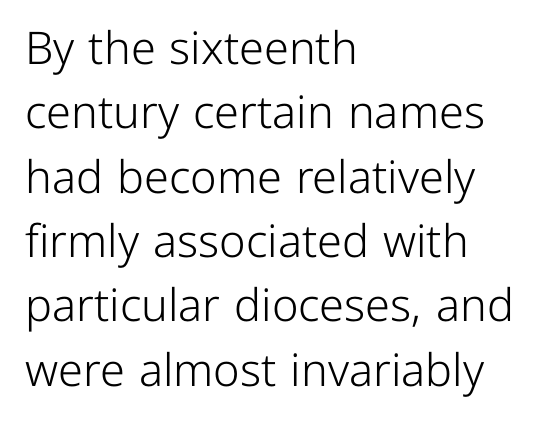
The image shows 45 px light sans-serif type, upright; set left-aligned, normal line spacing (1.43x), normal letter spacing, not underlined; low stroke contrast and a medium x-height.
